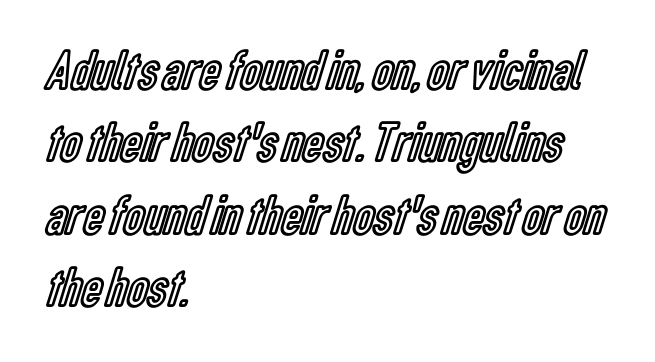
Q: Is the text italic (slanted)? A: Yes.
Q: Is the text underlined? A: No.
Q: How is the paragraph aligned? A: Left-aligned.
Q: Is the spacing between letters normal or unusually wide? A: Normal.
Q: Is the spacing between lines tight, normal or loose? A: Normal.
Q: Width (condensed, normal, or wide)? A: Condensed.
Q: x-height? A: Medium.
Q: Monospaced? A: No.
